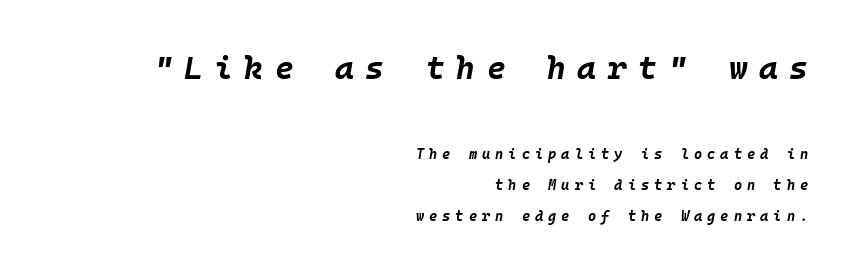
The more generous point size was reserved for the upper chunk. Which margin do the lines hug? The right one — the left edge is uneven. Characters follow at a spacing far wider than the type designer built in. Observe the lean: these are italic letterforms.
